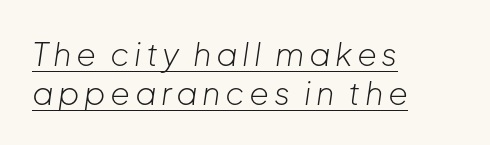
This sample carries an underscore along the baseline area. Unbolded letterforms with no extra heft. One-word summary of the alignment: left. The text carries the slant typical of an italic or oblique font.
